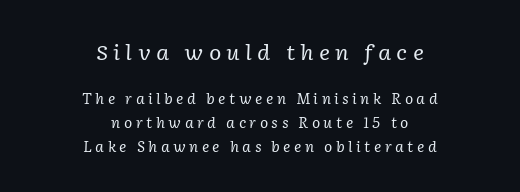
The image shows 21 px text type, italic (leaning right); set centered, normal line spacing (1.69x), unusually wide letter spacing (+0.24 em), not underlined; the first (top) block is 1.5x larger.
